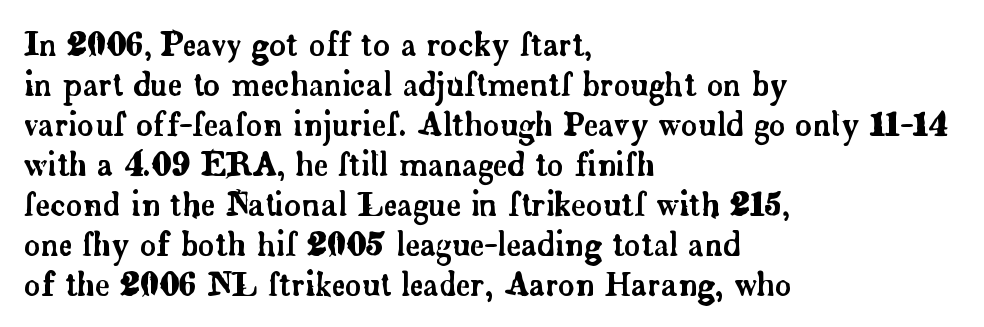
The image shows 32 px serif type, upright; set left-aligned, normal line spacing (1.25x), normal letter spacing, not underlined; low stroke contrast and a small x-height.
